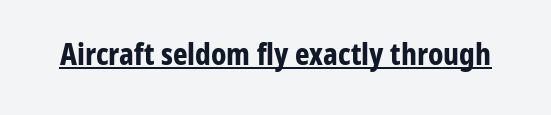
The image shows 31 px bold, condensed sans-serif type, upright; set normal letter spacing, underlined; low stroke contrast and a medium x-height.
